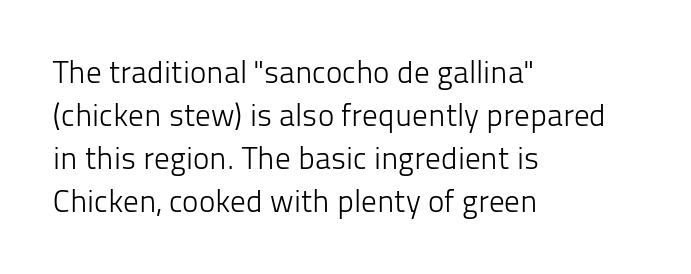
{"serif": "no", "italic": "no", "bold": "no", "weight": "light", "width": "normal", "stroke_contrast": "low", "x_height": "medium", "monospaced": "no", "underline": "no", "align": "left", "line_spacing": "normal", "line_spacing_ratio": 1.39, "letter_spacing": "normal", "letter_spacing_em": 0.0, "glyph_px": 31}
